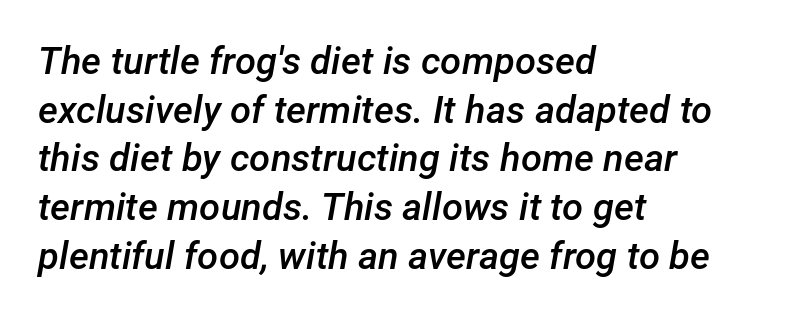
Q: Is the text bold? A: Semi-bold.
Q: Is the text italic (slanted)? A: Yes, it leans right by about 12 degrees.
Q: Is the text underlined? A: No.
Q: How is the paragraph aligned? A: Left-aligned.
Q: Is the spacing between letters normal or unusually wide? A: Normal.
Q: Is the spacing between lines tight, normal or loose? A: Normal.
Q: Width (condensed, normal, or wide)? A: Normal.
Q: Stroke contrast? A: Low.
Q: x-height? A: Medium.
Q: Monospaced? A: No.
